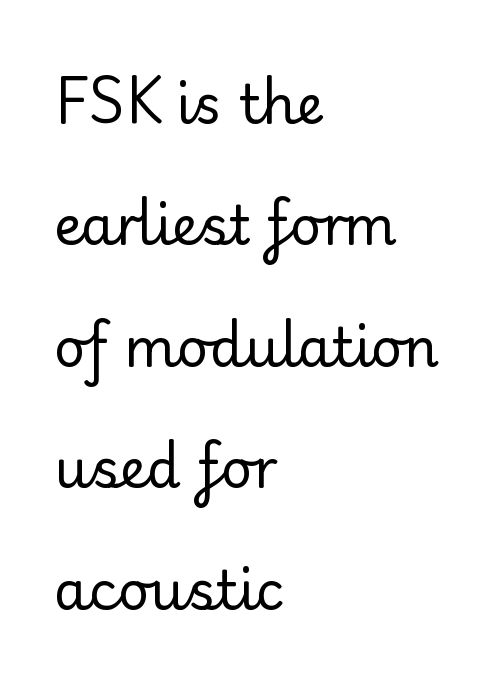
{"serif": "no", "italic": "no", "bold": "no", "weight": "regular", "width": "normal", "stroke_contrast": "low", "x_height": "small", "monospaced": "no", "underline": "no", "align": "left", "line_spacing": "loose", "line_spacing_ratio": 2.25, "letter_spacing": "normal", "letter_spacing_em": 0.0, "glyph_px": 54}
